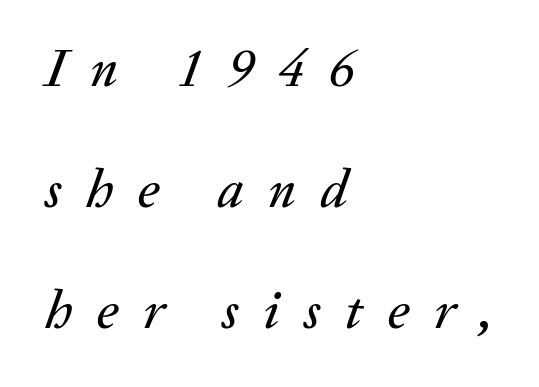
Where is the straight margin? On the left. Spacing verdict: proportional, widths tailored to each character. The passage shown is not underscored anywhere. The face used here has a pronounced slope to its letters. Students, observe: this is what heavily led, spacious text looks like.
